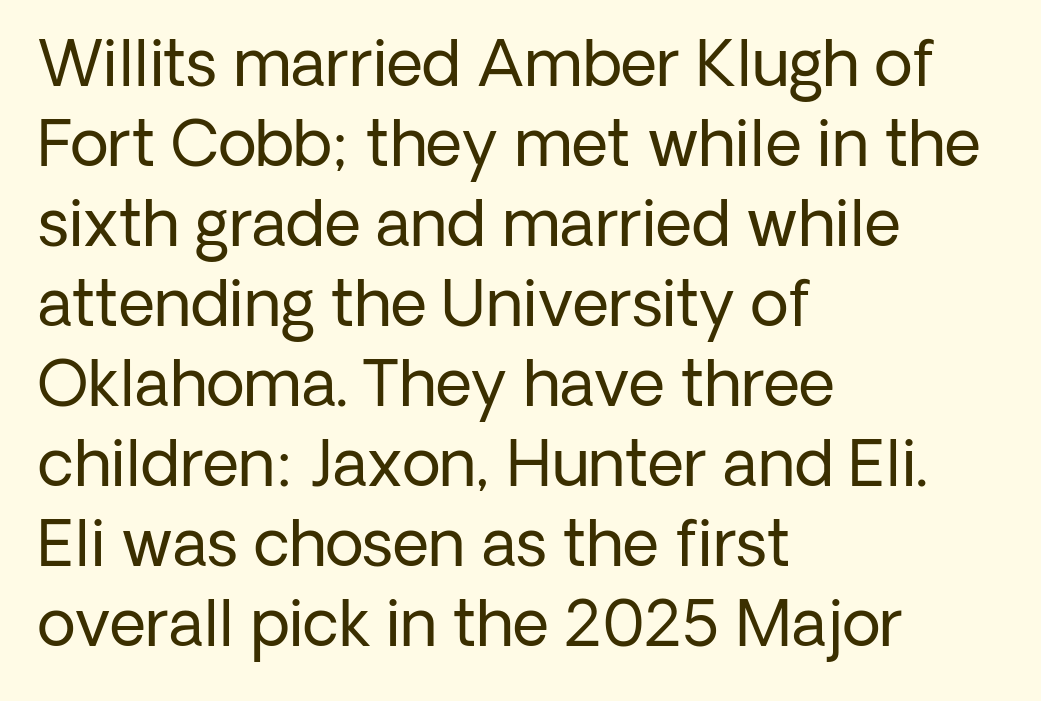
The image shows 63 px regular-weight sans-serif type, upright; set left-aligned, normal line spacing (1.27x), normal letter spacing, not underlined; low stroke contrast and a medium x-height.
